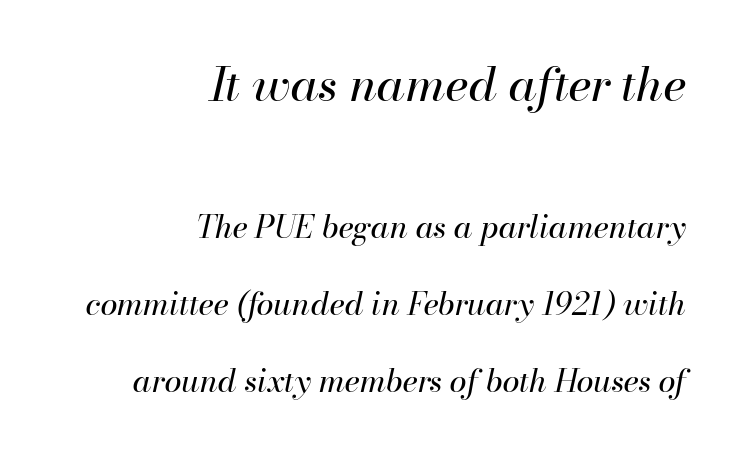
The image shows 47 px regular-weight type, italic (leaning right); set right-aligned, loose line spacing (2.48x), normal letter spacing, not underlined; the first (top) block is 1.52x larger; high stroke contrast and a small x-height.
